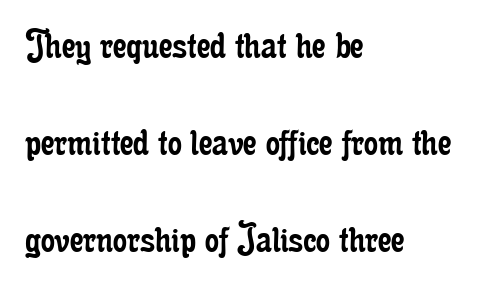
{"serif": "yes", "italic": "no", "bold": "no", "weight": "regular", "width": "condensed", "stroke_contrast": "low", "x_height": "small", "monospaced": "no", "underline": "no", "align": "left", "line_spacing": "loose", "line_spacing_ratio": 2.2, "letter_spacing": "normal", "letter_spacing_em": 0.0, "glyph_px": 44}
